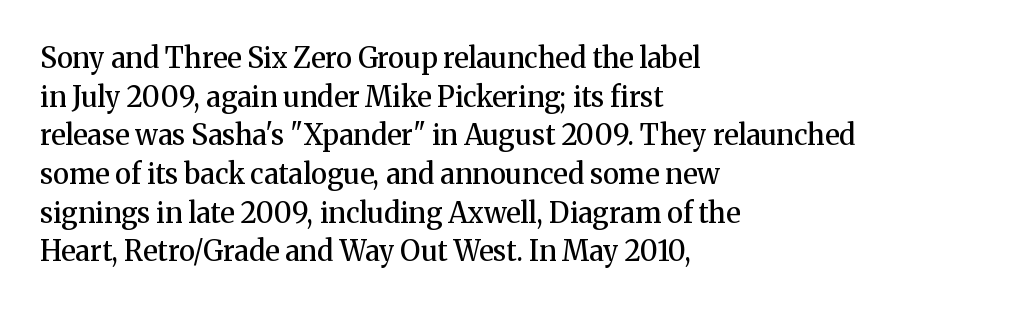
Q: Is the text bold? A: Semi-bold.
Q: Is the text italic (slanted)? A: No, it is upright.
Q: Is the typeface a serif or a sans-serif typeface? A: Serif.
Q: Is the text underlined? A: No.
Q: How is the paragraph aligned? A: Left-aligned.
Q: Is the spacing between letters normal or unusually wide? A: Normal.
Q: Is the spacing between lines tight, normal or loose? A: Normal.
Q: Width (condensed, normal, or wide)? A: Normal.
Q: Stroke contrast? A: Medium.
Q: x-height? A: Medium.
Q: Monospaced? A: No.
